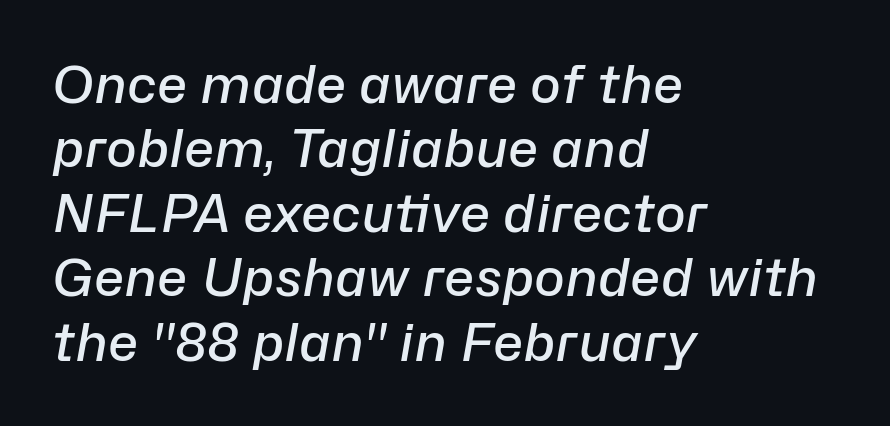
Q: Is the text bold? A: Semi-bold.
Q: Is the text italic (slanted)? A: Yes, it leans right by about 10 degrees.
Q: Is the text underlined? A: No.
Q: How is the paragraph aligned? A: Left-aligned.
Q: Is the spacing between letters normal or unusually wide? A: Normal.
Q: Width (condensed, normal, or wide)? A: Normal.
Q: Stroke contrast? A: Low.
Q: x-height? A: Medium.
Q: Monospaced? A: No.
